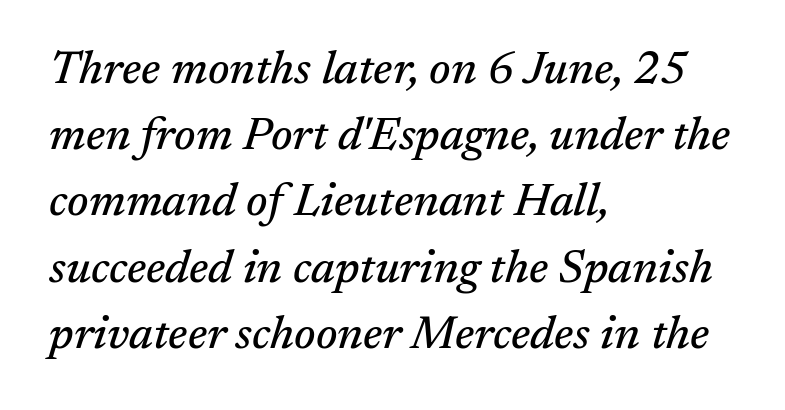
Q: Is the text italic (slanted)? A: Yes, it leans right by about 17 degrees.
Q: Is the typeface a serif or a sans-serif typeface? A: Serif.
Q: Is the text underlined? A: No.
Q: How is the paragraph aligned? A: Left-aligned.
Q: Is the spacing between letters normal or unusually wide? A: Normal.
Q: Is the spacing between lines tight, normal or loose? A: Normal.
Q: Width (condensed, normal, or wide)? A: Normal.
Q: Stroke contrast? A: Medium.
Q: x-height? A: Medium.
Q: Monospaced? A: No.
